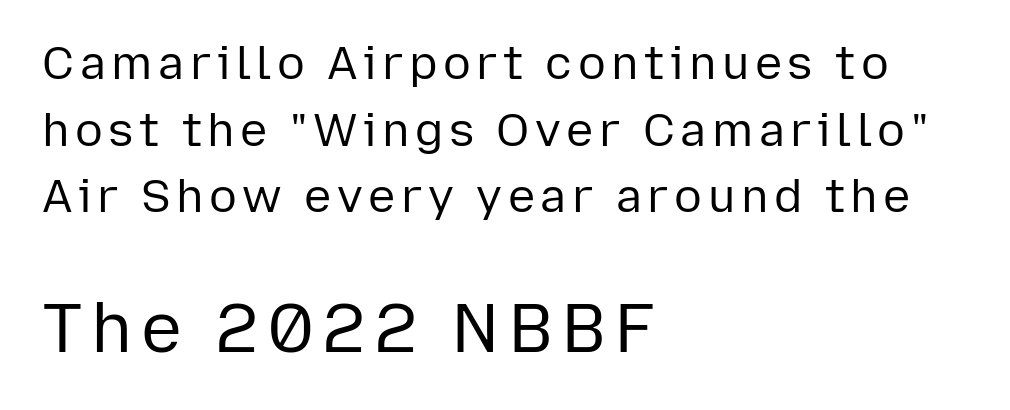
The image shows 69 px regular-weight sans-serif type, upright; set left-aligned, normal line spacing (1.45x), not underlined; the second (bottom) block is 1.5x larger; low stroke contrast and a medium x-height.
